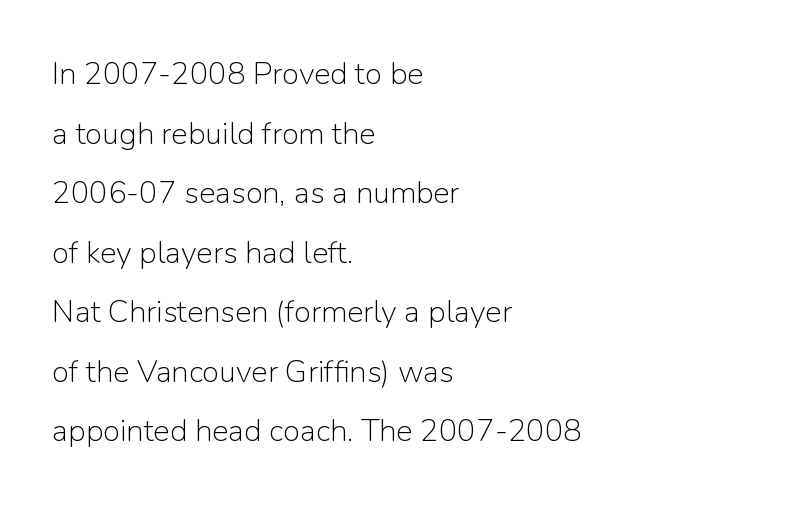
The image shows 31 px light sans-serif type, upright; set left-aligned, loose line spacing (1.92x), normal letter spacing, not underlined; low stroke contrast and a medium x-height.
